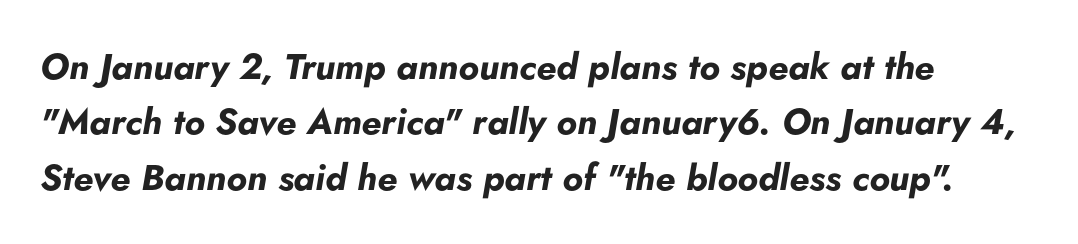
Horizontal bands of white between lines are of average thickness. The typography opts for an oblique posture over an upright one. Does the copy run flush right? No — it runs flush left. The baseline area is clear. On the weight axis this lands at bold, roughly 700. This sample uses plain, unmodified letter spacing.
